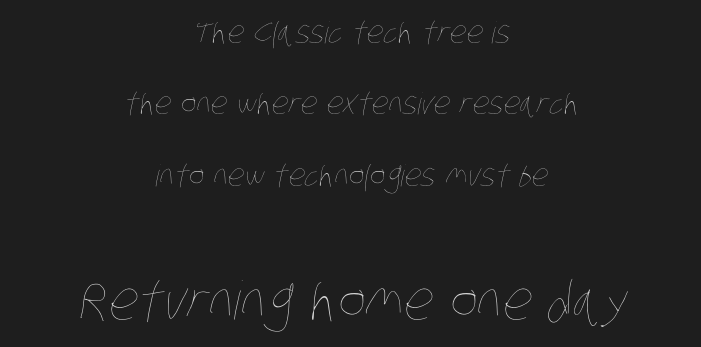
The image shows 53 px thin, condensed type; set centered, loose line spacing (2.38x), normal letter spacing, not underlined; the second (bottom) block is 1.77x larger; low stroke contrast and a large x-height.
